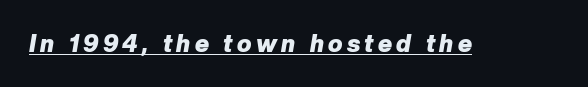
Students, observe the line beneath the letters — that is underlining. It's the slanting kind of type. You'd pick this weight for a headline — it's a proper bold.
